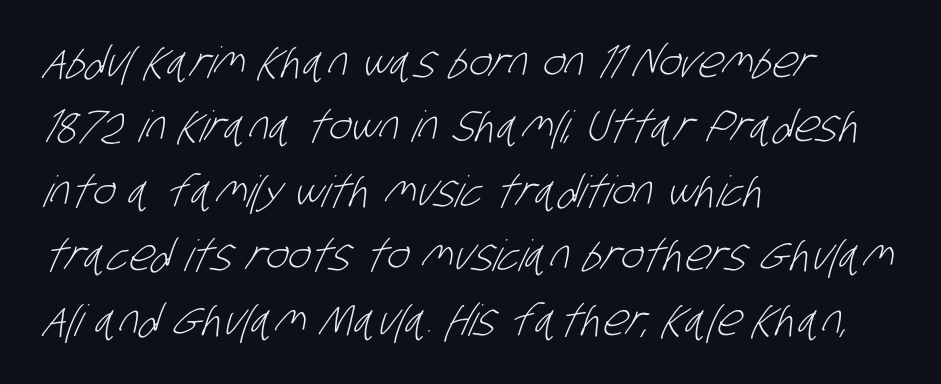
Horizontal alignment here is leftward, the default for most running prose. Stems and bowls with no extra thickness — not bold. What's the leading like? Ordinary, nothing unusual. These lines are composed in type without serifs. Standard letterfit; no display-style spreading of the glyphs.
